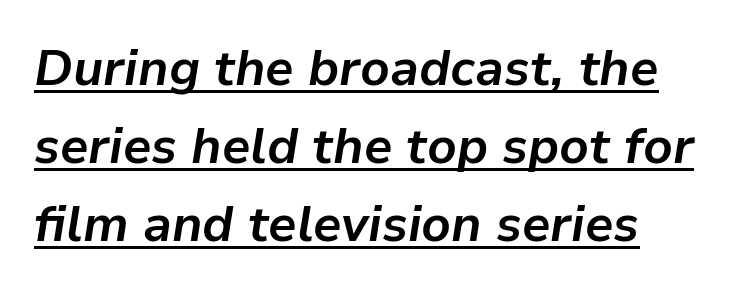
The image shows 50 px bold type, italic (leaning right); set left-aligned, normal line spacing (1.56x), normal letter spacing, underlined; low stroke contrast and a medium x-height.
